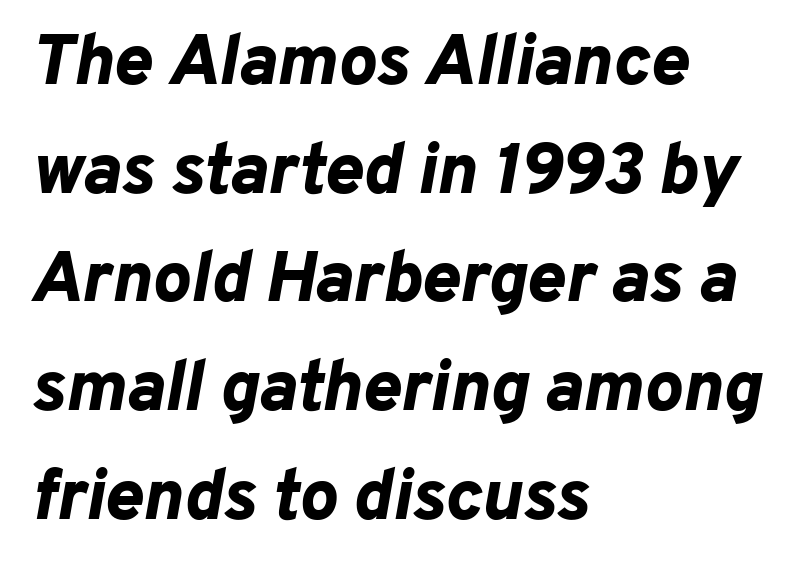
{"italic": "yes", "lean": "right", "slant_degrees": 10, "bold": "yes", "weight": "bold", "width": "normal", "stroke_contrast": "low", "x_height": "medium", "monospaced": "no", "underline": "no", "align": "left", "line_spacing": "normal", "line_spacing_ratio": 1.51, "letter_spacing": "normal", "letter_spacing_em": 0.0, "glyph_px": 72}
